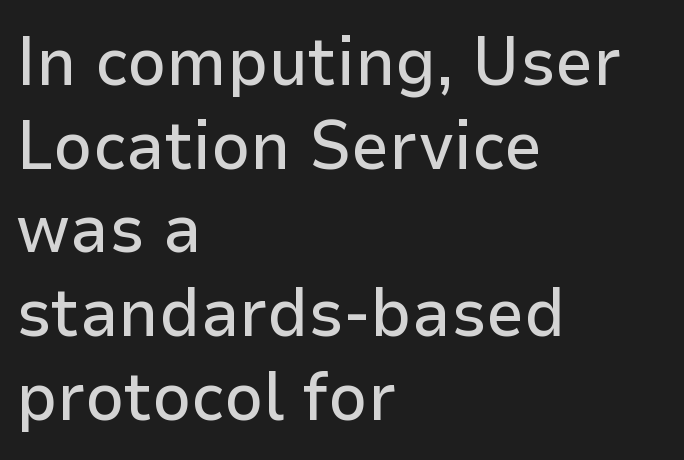
{"serif": "no", "italic": "no", "width": "normal", "stroke_contrast": "low", "x_height": "medium", "monospaced": "no", "underline": "no", "align": "left", "line_spacing_ratio": 1.23, "letter_spacing": "normal", "letter_spacing_em": 0.0, "glyph_px": 68}
